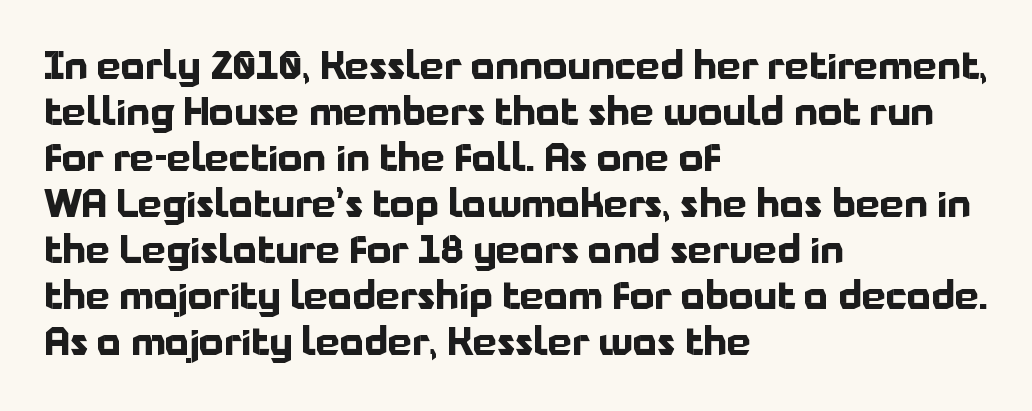
Short note: letters normally spaced. The rendering uses natural spacing where letterforms have individual widths. This sample uses an upright cut, with every glyph sitting square on the baseline. All the whitespace from short lines collects on the right.
